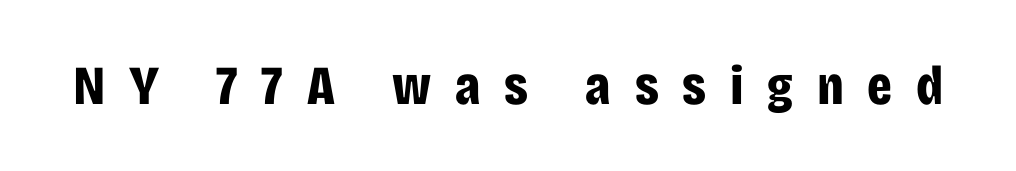
Q: Is the text bold? A: Yes.
Q: Is the text italic (slanted)? A: No, it is upright.
Q: Is the typeface a serif or a sans-serif typeface? A: Sans-serif.
Q: Is the text underlined? A: No.
Q: Is the spacing between letters normal or unusually wide? A: Unusually wide.
Q: Width (condensed, normal, or wide)? A: Condensed.
Q: Stroke contrast? A: Low.
Q: x-height? A: Large.
Q: Monospaced? A: No.
